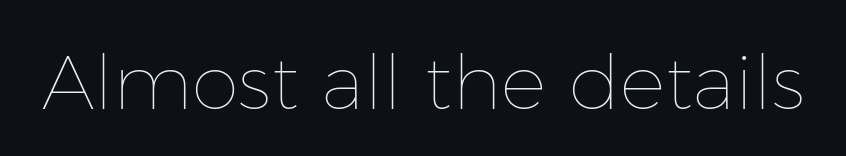
{"italic": "no", "bold": "no", "weight": "thin", "width": "normal", "stroke_contrast": "low", "x_height": "medium", "monospaced": "no", "underline": "no", "letter_spacing": "normal", "letter_spacing_em": 0.0, "glyph_px": 76}
